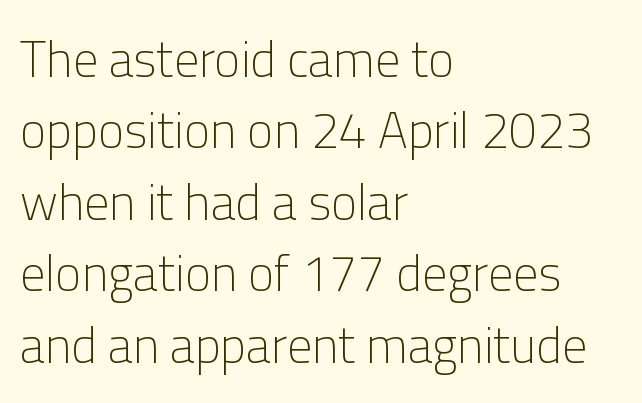
{"serif": "no", "italic": "no", "bold": "no", "weight": "light", "width": "normal", "stroke_contrast": "low", "x_height": "medium", "monospaced": "no", "underline": "no", "align": "left", "line_spacing": "normal", "line_spacing_ratio": 1.43, "letter_spacing": "normal", "letter_spacing_em": 0.0, "glyph_px": 50}
